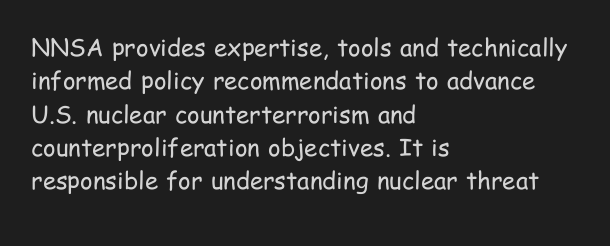
The letterforms sit at book weight or below. Posture: straight, roman, zero tilt. Tracking value appears to be zero — textbook default spacing. The passage shown stacks its lines at a standard gap. Is the block centered? No — it sits flush against the left margin. The foot of each line stays bare and open.
